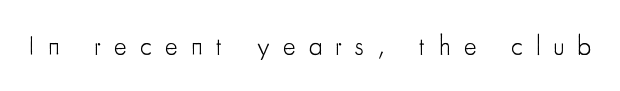
Q: Is the text bold? A: No.
Q: Is the text italic (slanted)? A: No, it is upright.
Q: Is the text underlined? A: No.
Q: Is the spacing between letters normal or unusually wide? A: Unusually wide.
